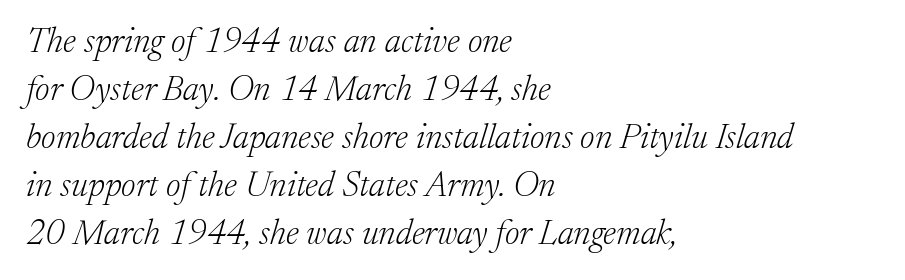
Horizontal bands of white between lines are of average thickness. One-word summary of the alignment: left. Style check: oblique. The baseline area is clear. A typesetter would call this proportional, since set widths differ per character.
